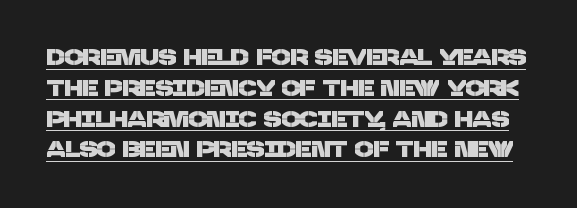
{"underline": "yes", "line_spacing": "normal", "line_spacing_ratio": 1.4, "letter_spacing": "normal", "letter_spacing_em": 0.0, "glyph_px": 22}
